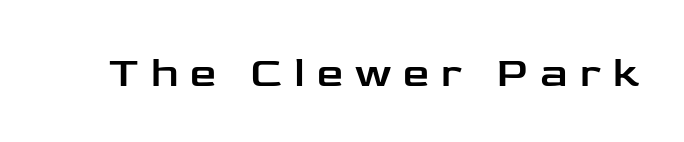
The image shows 42 px wide sans-serif type, upright; set unusually wide letter spacing (+0.29 em), not underlined; low stroke contrast and a medium x-height.
